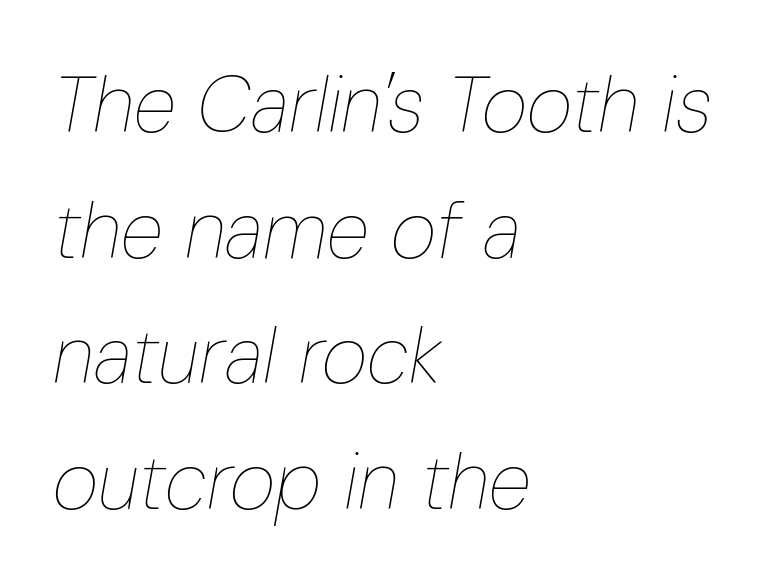
The image shows 79 px thin, condensed type, italic (leaning right); set left-aligned, normal line spacing (1.59x), normal letter spacing, not underlined; low stroke contrast and a medium x-height.
